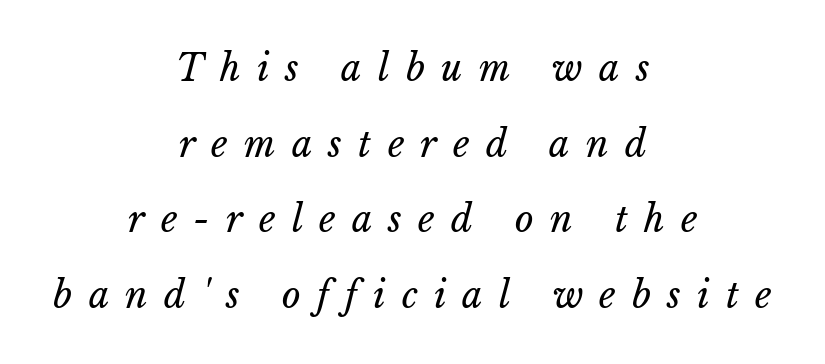
{"italic": "yes", "lean": "right", "slant_degrees": 15, "bold": "no", "weight": "regular", "width": "normal", "stroke_contrast": "low", "x_height": "medium", "monospaced": "no", "underline": "no", "align": "center", "line_spacing": "loose", "line_spacing_ratio": 2.1, "letter_spacing": "wide", "letter_spacing_em": 0.45, "glyph_px": 36}
